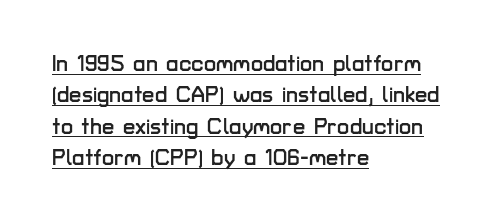
The image shows 22 px text type, upright; set left-aligned, normal line spacing (1.43x), normal letter spacing, underlined.
